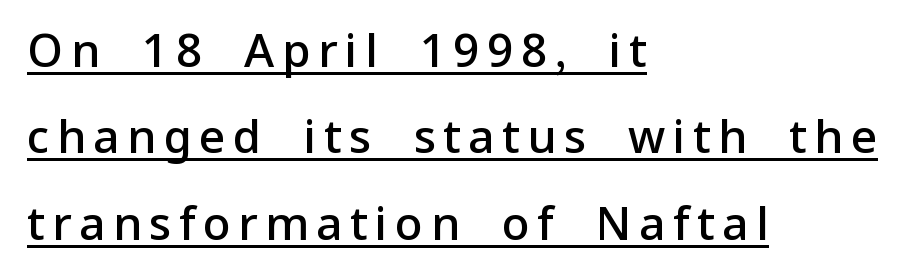
Every stem runs plumb, perpendicular to the baseline. Each letter keeps its own natural width here, so spacing adapts to shape. Nothing sits at the stroke ends, so this counts as sans-serif. The rendered words wear a rule along their underside. Slightly chunky letters — semibold, I'd say, not full bold. This rendering uses left alignment, leaving the right contour irregular.
